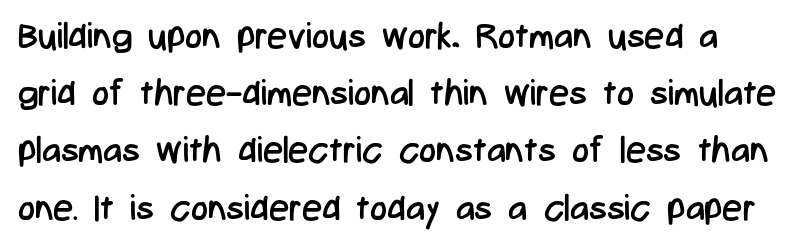
{"serif": "no", "italic": "no", "bold": "no", "weight": "regular", "width": "condensed", "stroke_contrast": "low", "x_height": "medium", "monospaced": "no", "underline": "no", "line_spacing": "normal", "line_spacing_ratio": 1.59, "letter_spacing": "normal", "letter_spacing_em": 0.0, "glyph_px": 36}
